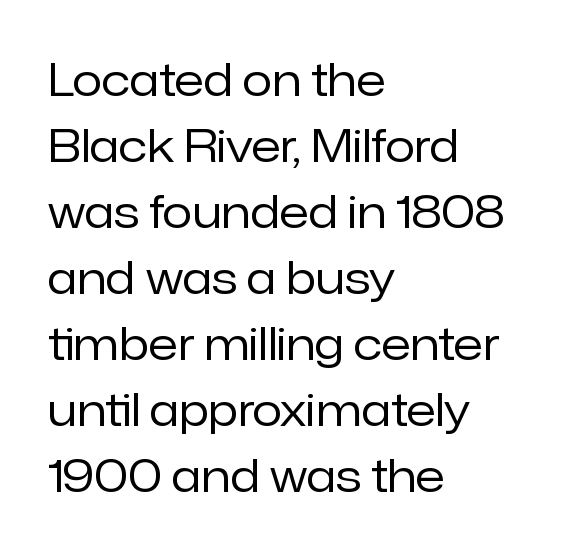
The image shows 44 px regular-weight sans-serif type, upright; set left-aligned, normal line spacing (1.5x), normal letter spacing, not underlined; low stroke contrast and a medium x-height.
